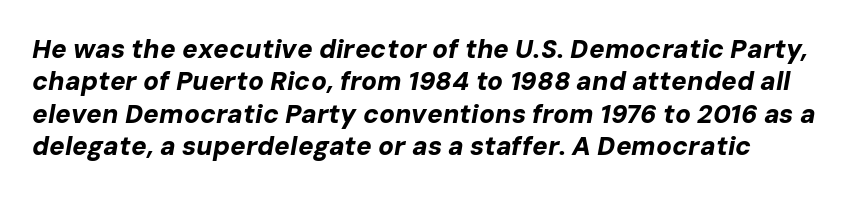
{"italic": "yes", "lean": "right", "slant_degrees": 10, "bold": "yes", "underline": "no", "align": "left", "line_spacing": "normal", "line_spacing_ratio": 1.25, "letter_spacing": "normal", "letter_spacing_em": 0.0, "glyph_px": 26}
